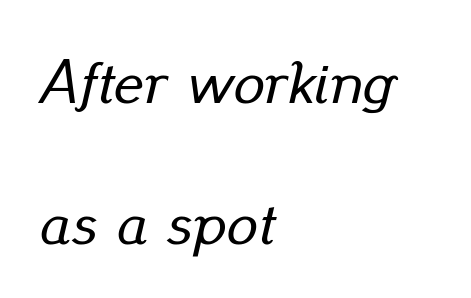
Q: Is the text italic (slanted)? A: Yes, it leans right by about 13 degrees.
Q: Is the text underlined? A: No.
Q: How is the paragraph aligned? A: Left-aligned.
Q: Is the spacing between letters normal or unusually wide? A: Normal.
Q: Is the spacing between lines tight, normal or loose? A: Loose.
Q: Width (condensed, normal, or wide)? A: Normal.
Q: Stroke contrast? A: Low.
Q: x-height? A: Small.
Q: Monospaced? A: No.
